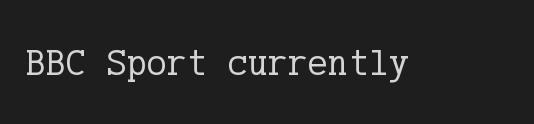
Q: Is the text bold? A: No.
Q: Is the text italic (slanted)? A: No, it is upright.
Q: Is the typeface a serif or a sans-serif typeface? A: Serif.
Q: Is the text underlined? A: No.
Q: Is the spacing between letters normal or unusually wide? A: Normal.
Q: Width (condensed, normal, or wide)? A: Normal.
Q: Stroke contrast? A: Low.
Q: x-height? A: Medium.
